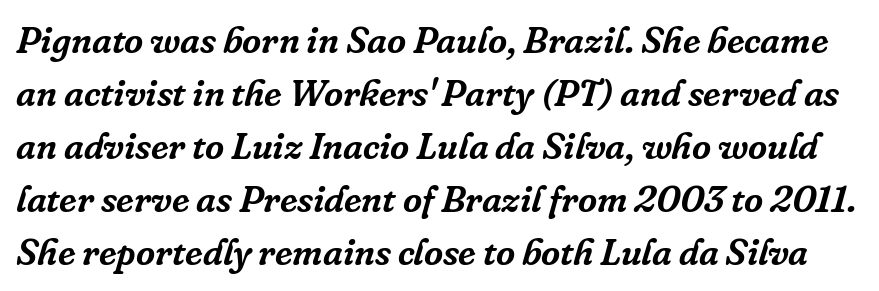
Q: Is the text italic (slanted)? A: Yes, it leans right by about 16 degrees.
Q: Is the typeface a serif or a sans-serif typeface? A: Serif.
Q: Is the text underlined? A: No.
Q: Is the spacing between letters normal or unusually wide? A: Normal.
Q: Is the spacing between lines tight, normal or loose? A: Normal.
Q: Width (condensed, normal, or wide)? A: Normal.
Q: Stroke contrast? A: Low.
Q: x-height? A: Medium.
Q: Monospaced? A: No.
